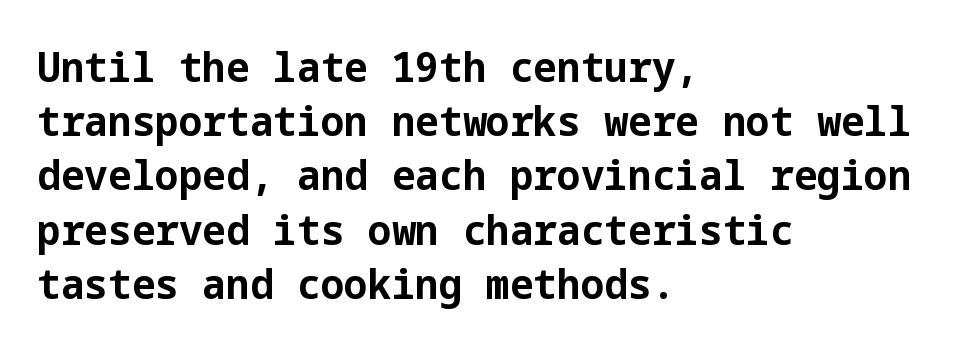
Q: Is the text bold? A: Yes.
Q: Is the text italic (slanted)? A: No, it is upright.
Q: Is the typeface a serif or a sans-serif typeface? A: Sans-serif.
Q: Is the text underlined? A: No.
Q: How is the paragraph aligned? A: Left-aligned.
Q: Is the spacing between letters normal or unusually wide? A: Normal.
Q: Is the spacing between lines tight, normal or loose? A: Normal.
Q: Width (condensed, normal, or wide)? A: Normal.
Q: Stroke contrast? A: Low.
Q: x-height? A: Medium.
